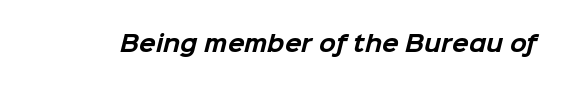
Q: Is the text bold? A: Yes.
Q: Is the text underlined? A: No.
Q: Is the spacing between letters normal or unusually wide? A: Normal.
